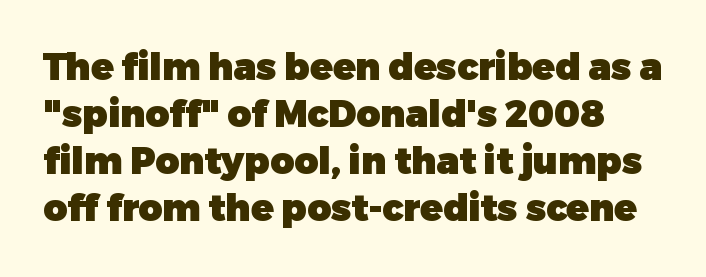
The image shows 37 px heavy sans-serif type, upright; set normal line spacing (1.27x), normal letter spacing, not underlined; low stroke contrast and a medium x-height.
